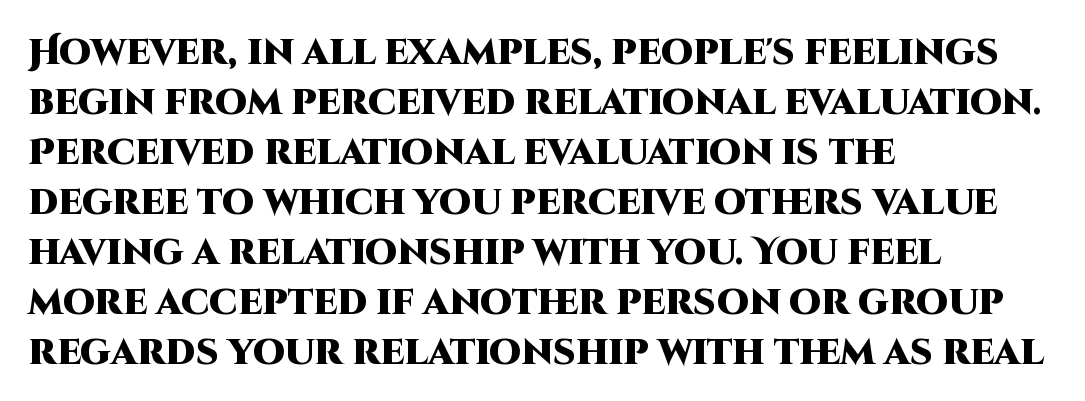
Compared with typical paragraphs, the rows here are spaced about the same. The font family rendered here belongs to the sans-serif group. The face used here is proportionally spaced, like ordinary book or web type. Quick note: underline off. This sample uses an upright cut, with every glyph sitting square on the baseline. The rendering keeps characters at their native spacing.
